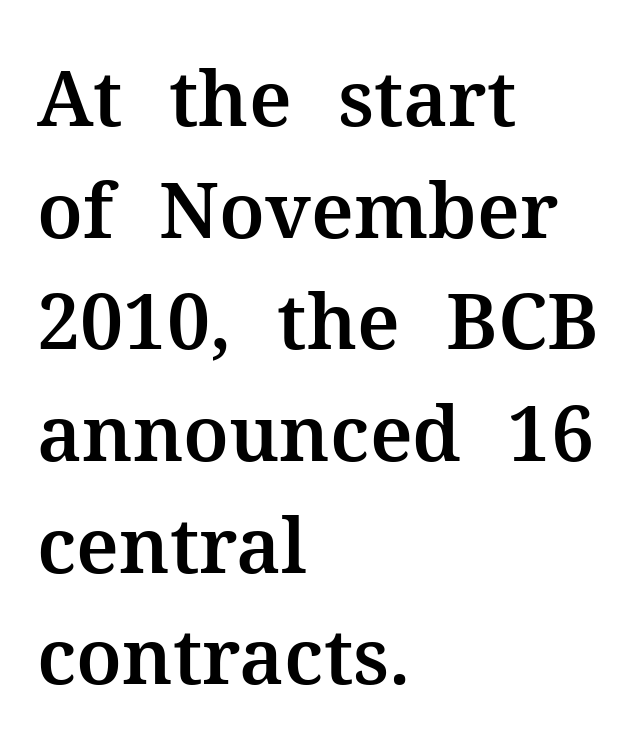
The image shows 77 px serif type, upright; set left-aligned, normal line spacing (1.45x), normal letter spacing, not underlined; medium stroke contrast and a medium x-height.
